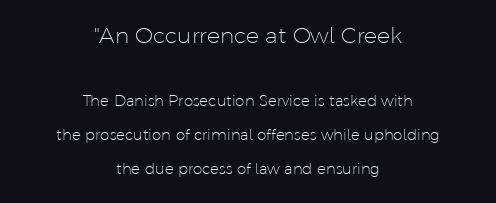
{"italic": "no", "bold": "no", "underline": "no", "align": "center", "line_spacing": "loose", "line_spacing_ratio": 2.27, "letter_spacing": "normal", "letter_spacing_em": 0.0, "larger_block": "first", "size_ratio": 1.47, "glyph_px": 22}
